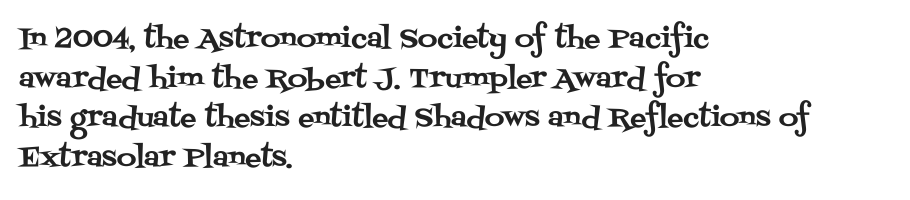
Reading down the column, the eye jumps a familiar distance to each next line. The gaps between neighbouring characters are ordinary and unremarkable. Every character sits straight up, as roman type does. These lines stack with their left ends in a neat column. Bare-footed words on every line.
